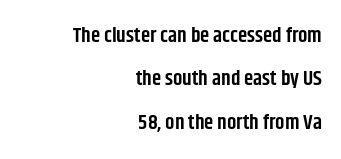
The image shows 21 px text type, upright; set right-aligned, loose line spacing (2.07x), normal letter spacing, not underlined.
